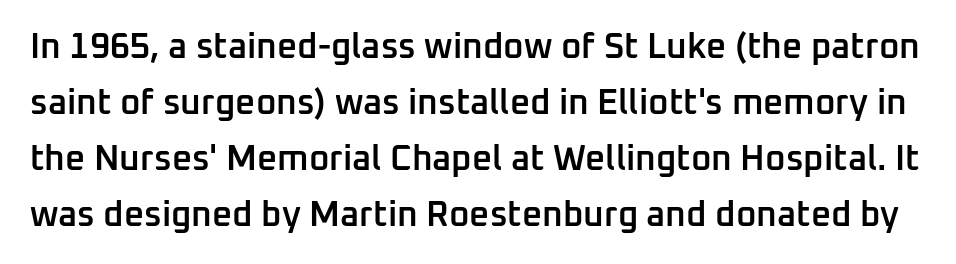
Leading matches the norm, producing a regular column. Varying glyph widths throughout — classic text-font behaviour. You can tell it's not italic because the verticals are truly vertical. Weight: semibold (demi). The passage shown is typeset with a sans-serif family. Descender tails drop into unmarked territory.
